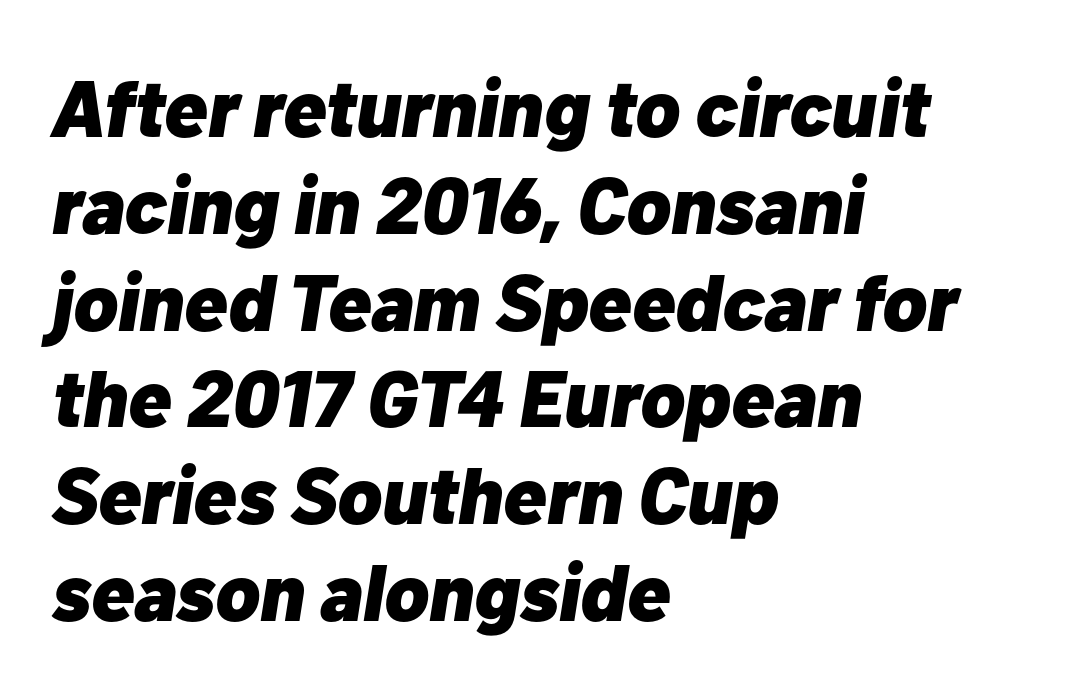
Q: Is the text bold? A: Yes.
Q: Is the text italic (slanted)? A: Yes, it leans right by about 10 degrees.
Q: Is the text underlined? A: No.
Q: How is the paragraph aligned? A: Left-aligned.
Q: Is the spacing between letters normal or unusually wide? A: Normal.
Q: Width (condensed, normal, or wide)? A: Normal.
Q: Stroke contrast? A: Low.
Q: x-height? A: Medium.
Q: Monospaced? A: No.
